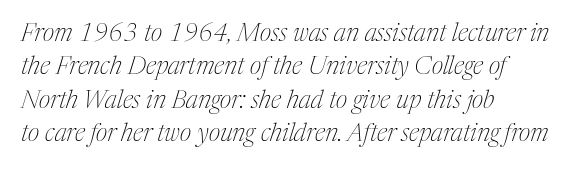
The image shows 25 px text type, italic (leaning right); set left-aligned, normal line spacing (1.34x), normal letter spacing, not underlined.
